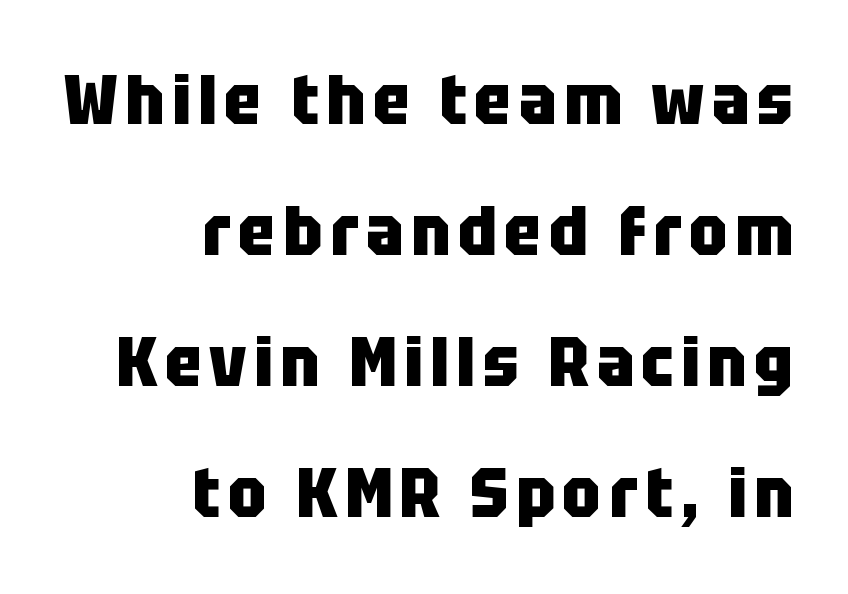
In terms of letterform style, serifs are entirely absent. Heavy, bold letterforms. These lines are rendered in a variable-pitch font. This rendering uses right alignment, leaving the left contour irregular. The vertical gap from one line to the next is large.
